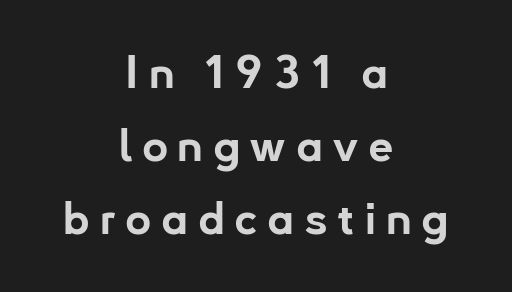
The glyphs are unaccompanied by any horizontal stroke below them. Rendered with straight, roman letterforms. The horizontal fit of the characters is loose and conspicuously gappy. The paragraph has two soft edges and a firm central axis. The sample has been set heavy, in full bold.
